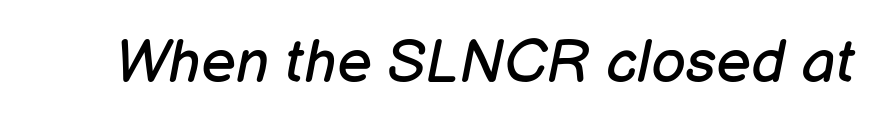
{"italic": "yes", "lean": "right", "slant_degrees": 12, "bold": "no", "weight": "regular", "width": "normal", "stroke_contrast": "low", "x_height": "medium", "monospaced": "no", "underline": "no", "letter_spacing": "normal", "letter_spacing_em": 0.0, "glyph_px": 60}
